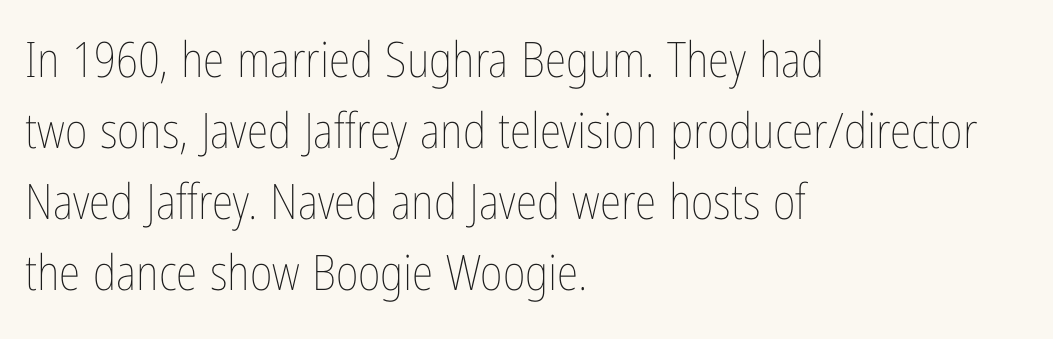
The image shows 49 px thin, condensed type, upright; set left-aligned, normal line spacing (1.45x), normal letter spacing, not underlined; low stroke contrast and a medium x-height.
